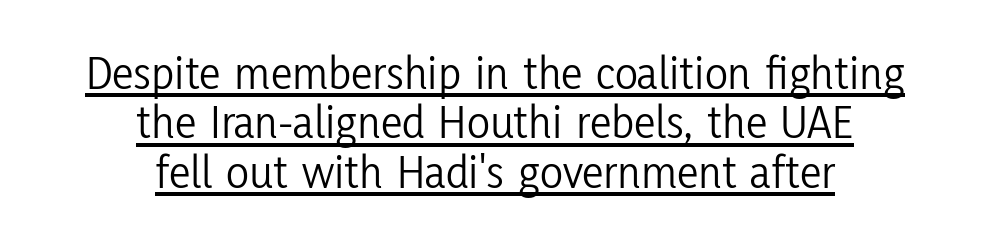
The image shows 48 px light, condensed sans-serif type, upright; set centered, tight line spacing (1.03x), normal letter spacing, underlined; low stroke contrast and a medium x-height.
